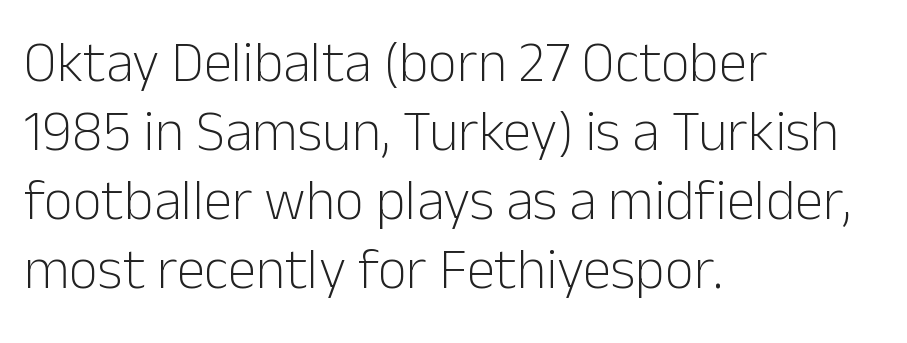
The image shows 57 px light sans-serif type, upright; set left-aligned, line spacing 1.21x, normal letter spacing, not underlined; low stroke contrast and a medium x-height.
